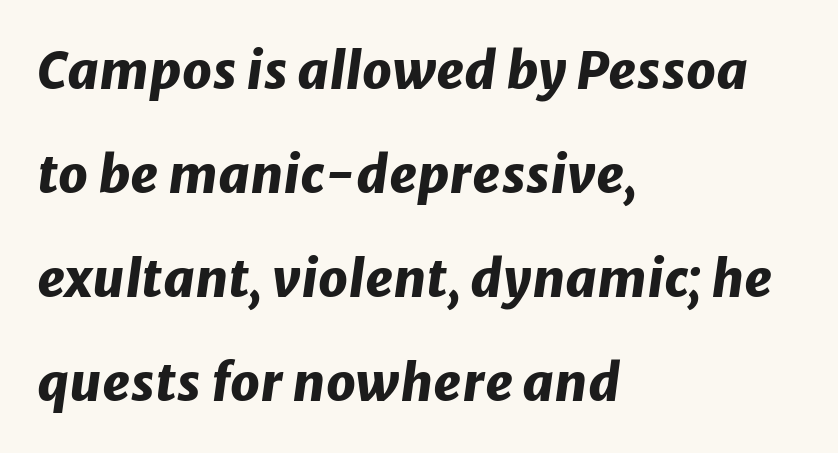
Honestly, the rows look like they've been pulled way apart. Horizontally, the lines are justified to the leading edge only. The rendering uses a bold face; every stroke is thick and dark. These lines are rendered in a variable-pitch font. The zone under the glyphs is completely vacant.
